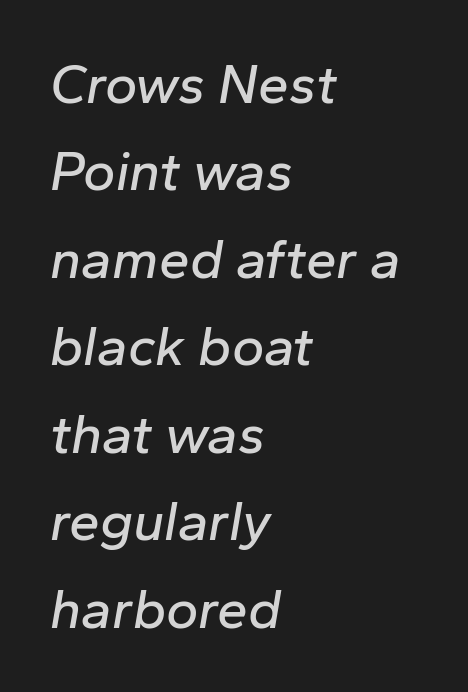
The text block is weighted toward the left margin, trailing off unevenly rightward. Nobody touched the tracking dial on this one. Is the type slanted? Yes — the strokes lean at a clear angle. A typesetter would call this proportional, since set widths differ per character.
